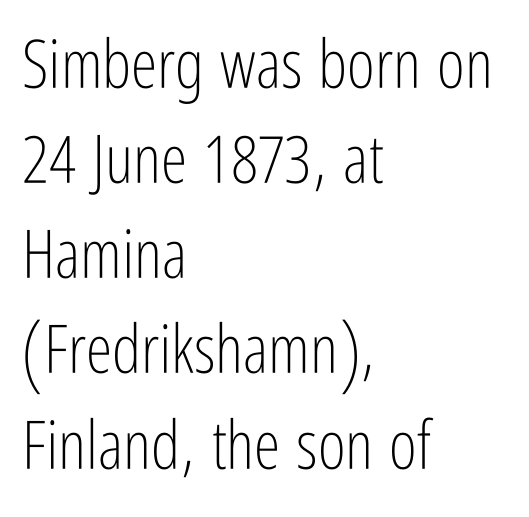
The image shows 67 px light, condensed sans-serif type, upright; set left-aligned, normal line spacing (1.42x), normal letter spacing, not underlined; low stroke contrast and a medium x-height.
